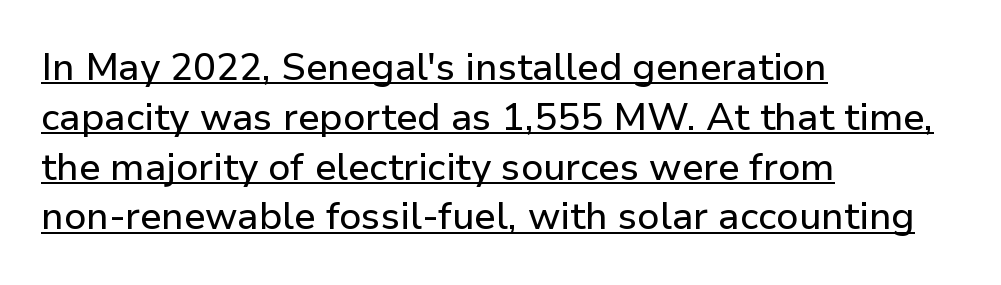
The typesetter chose a ragged-right arrangement here. The lettering stays uniformly vertical, giving the passage a roman look. Here the designer chose a conventional face with non-uniform glyph widths. Spacing between characters is what you'd get straight out of the box.
